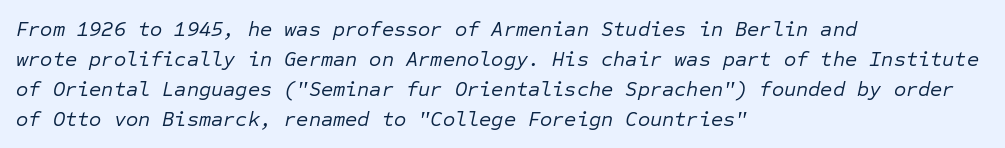
One glance says typical: line gaps are just what's usual. Each stroke keeps to a modest, everyday thickness or less. Layout note: lines flush left. The zone under the glyphs is completely vacant. This is oblique type, the kind used for emphasis or titles. These lines keep a tight, regular rhythm from letter to letter.
